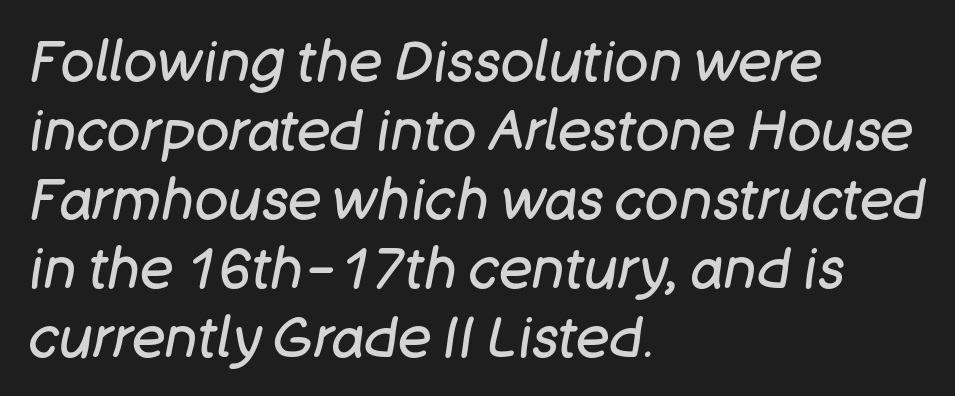
{"italic": "yes", "lean": "right", "slant_degrees": 11, "bold": "no", "weight": "regular", "width": "normal", "stroke_contrast": "low", "x_height": "large", "monospaced": "no", "underline": "no", "align": "left", "line_spacing_ratio": 1.23, "letter_spacing": "normal", "letter_spacing_em": 0.0, "glyph_px": 56}
